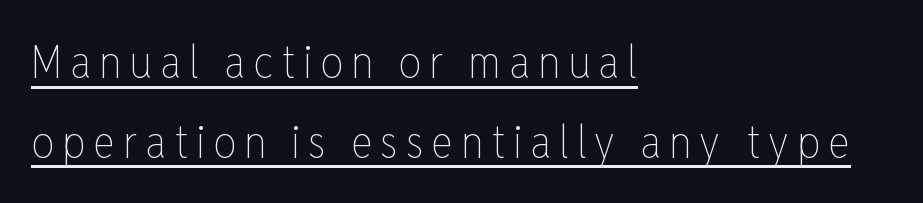
The image shows 46 px thin, condensed type, upright; set left-aligned, line spacing 1.73x, underlined; low stroke contrast and a medium x-height.
